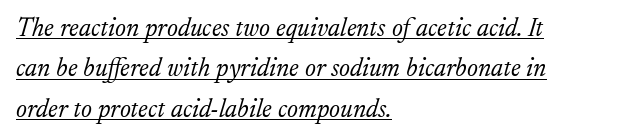
The image shows 26 px text type, italic (leaning right); set left-aligned, normal line spacing (1.55x), normal letter spacing, underlined.
